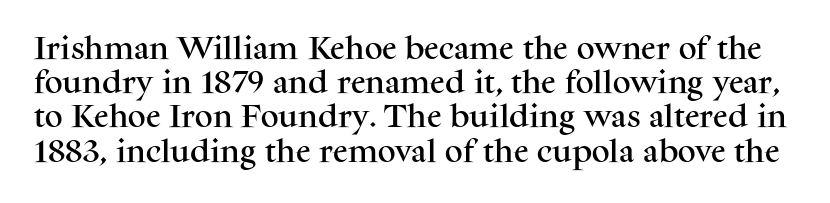
Q: Is the text italic (slanted)? A: No, it is upright.
Q: Is the text underlined? A: No.
Q: Is the spacing between letters normal or unusually wide? A: Normal.
Q: Is the spacing between lines tight, normal or loose? A: Normal.
